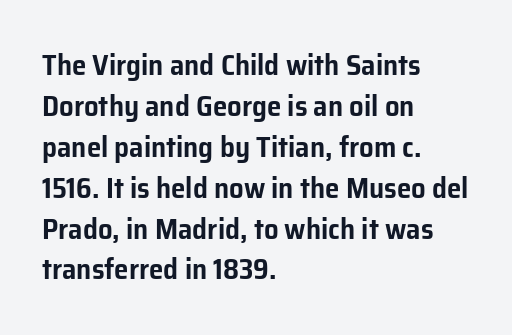
{"serif": "no", "italic": "no", "width": "normal", "stroke_contrast": "low", "x_height": "medium", "monospaced": "no", "underline": "no", "align": "left", "line_spacing": "normal", "line_spacing_ratio": 1.41, "letter_spacing": "normal", "letter_spacing_em": 0.0, "glyph_px": 29}
